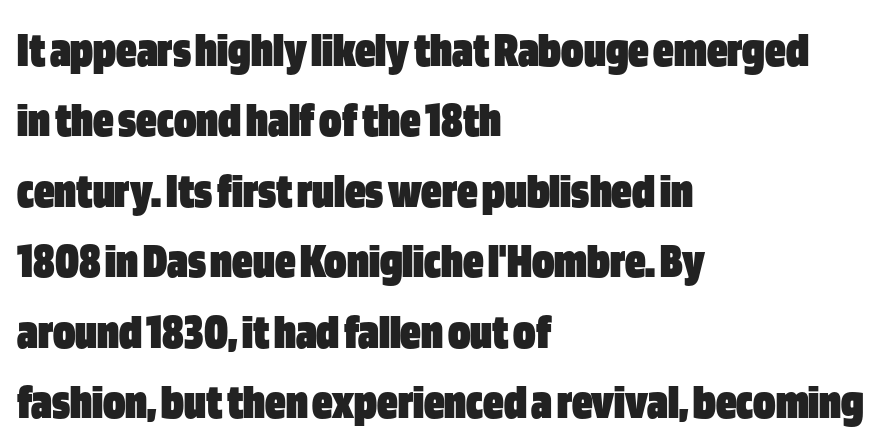
{"serif": "no", "italic": "no", "bold": "yes", "weight": "heavy", "width": "condensed", "stroke_contrast": "low", "x_height": "large", "monospaced": "no", "underline": "no", "align": "left", "line_spacing": "normal", "line_spacing_ratio": 1.38, "letter_spacing": "normal", "letter_spacing_em": 0.0, "glyph_px": 51}
